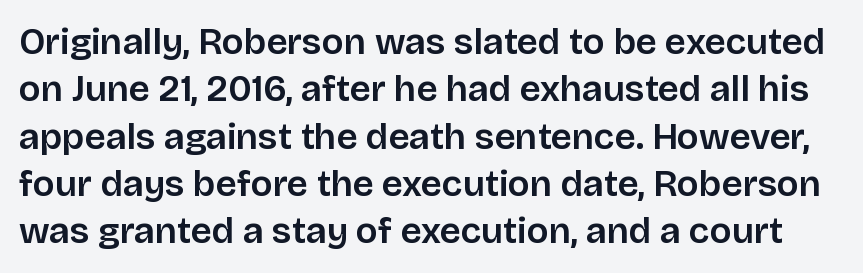
The image shows 37 px sans-serif type, upright; set normal line spacing (1.28x), normal letter spacing, not underlined; low stroke contrast and a large x-height.
